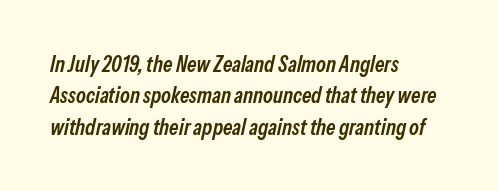
{"italic": "yes", "lean": "right", "slant_degrees": 13, "bold": "semi", "underline": "no", "align": "left", "line_spacing": "normal", "line_spacing_ratio": 1.43, "letter_spacing": "normal", "letter_spacing_em": 0.0, "glyph_px": 22}
